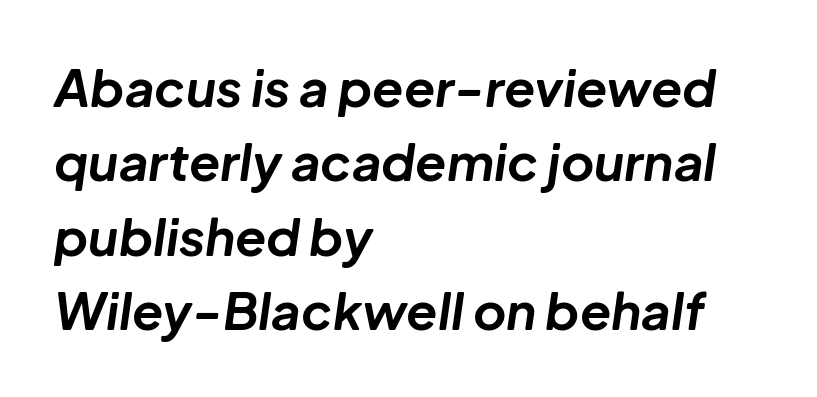
Q: Is the text bold? A: Yes.
Q: Is the text italic (slanted)? A: Yes, it leans right by about 8 degrees.
Q: Is the text underlined? A: No.
Q: How is the paragraph aligned? A: Left-aligned.
Q: Is the spacing between letters normal or unusually wide? A: Normal.
Q: Is the spacing between lines tight, normal or loose? A: Normal.
Q: Width (condensed, normal, or wide)? A: Normal.
Q: Stroke contrast? A: Low.
Q: x-height? A: Medium.
Q: Monospaced? A: No.
